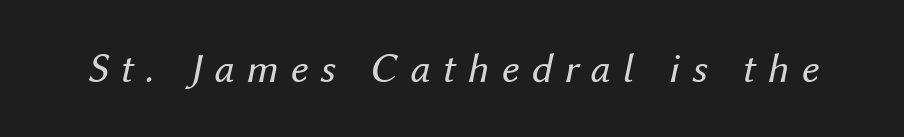
Q: Is the text bold? A: No.
Q: Is the text italic (slanted)? A: Yes, it leans right by about 12 degrees.
Q: Is the text underlined? A: No.
Q: Is the spacing between letters normal or unusually wide? A: Unusually wide.
Q: Width (condensed, normal, or wide)? A: Normal.
Q: Stroke contrast? A: Medium.
Q: x-height? A: Medium.
Q: Monospaced? A: No.
